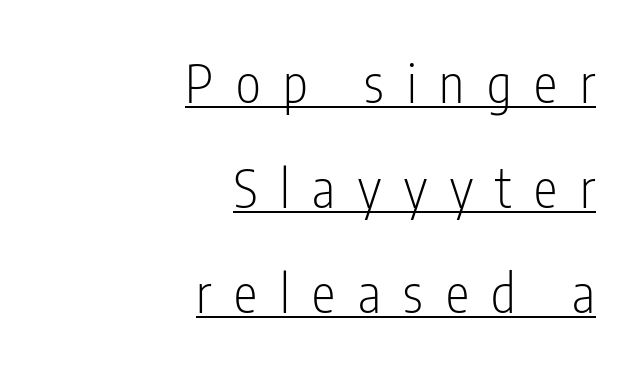
{"serif": "no", "italic": "no", "bold": "no", "weight": "light", "width": "condensed", "stroke_contrast": "low", "x_height": "medium", "monospaced": "no", "underline": "yes", "align": "right", "line_spacing": "loose", "line_spacing_ratio": 1.98, "letter_spacing": "wide", "letter_spacing_em": 0.43, "glyph_px": 53}
